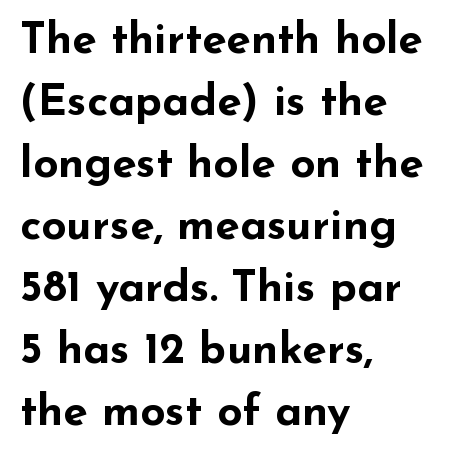
The image shows 44 px bold, wide sans-serif type, upright; set left-aligned, normal line spacing (1.41x), normal letter spacing, not underlined; low stroke contrast and a small x-height.
